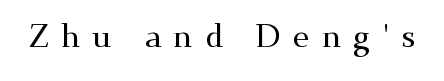
{"serif": "yes", "italic": "no", "width": "wide", "stroke_contrast": "medium", "x_height": "small", "monospaced": "no", "underline": "no", "letter_spacing": "wide", "letter_spacing_em": 0.37, "glyph_px": 32}
